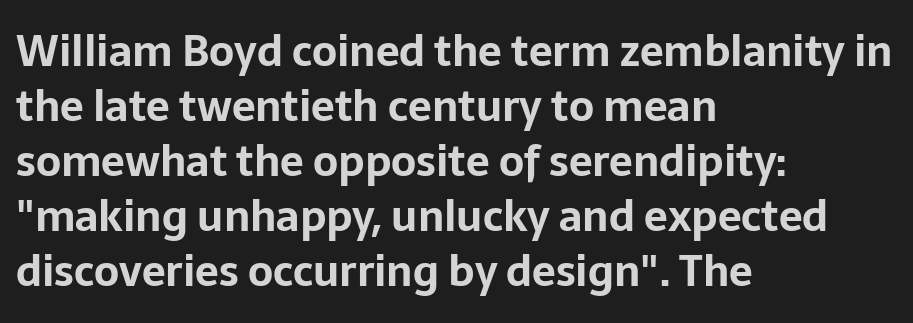
Lines of text with bare space underneath. Note the varied advance widths — an 'i' is clearly narrower than an 'm'. The face used here is rendered with its standard letterfit. The lines are quadded left.
